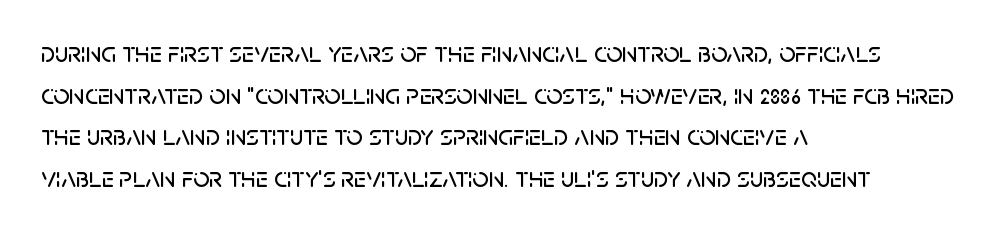
Q: Is the text italic (slanted)? A: No, it is upright.
Q: Is the typeface a serif or a sans-serif typeface? A: Sans-serif.
Q: Is the text underlined? A: No.
Q: How is the paragraph aligned? A: Left-aligned.
Q: Is the spacing between letters normal or unusually wide? A: Normal.
Q: Is the spacing between lines tight, normal or loose? A: Normal.
Q: Width (condensed, normal, or wide)? A: Normal.
Q: Stroke contrast? A: Low.
Q: x-height? A: Large.
Q: Monospaced? A: No.
